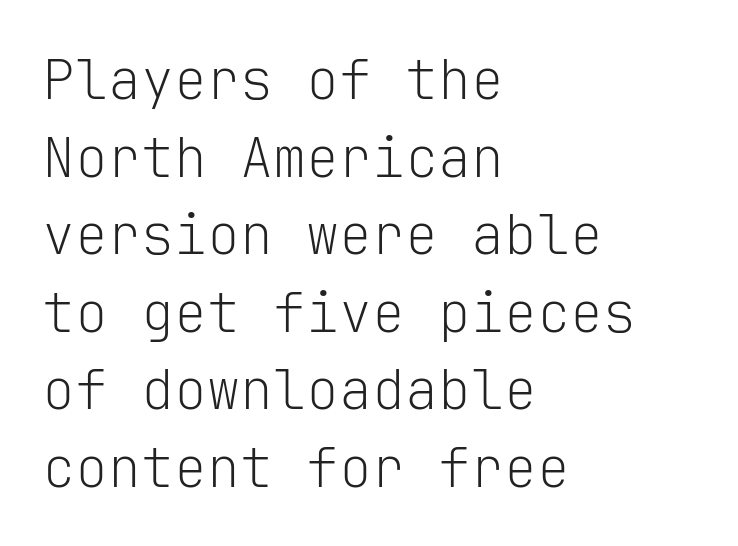
Q: Is the text bold? A: No.
Q: Is the text italic (slanted)? A: No, it is upright.
Q: Is the typeface a serif or a sans-serif typeface? A: Sans-serif.
Q: Is the text underlined? A: No.
Q: How is the paragraph aligned? A: Left-aligned.
Q: Is the spacing between letters normal or unusually wide? A: Normal.
Q: Is the spacing between lines tight, normal or loose? A: Normal.
Q: Width (condensed, normal, or wide)? A: Normal.
Q: Stroke contrast? A: Low.
Q: x-height? A: Medium.
Q: Monospaced? A: Yes.
